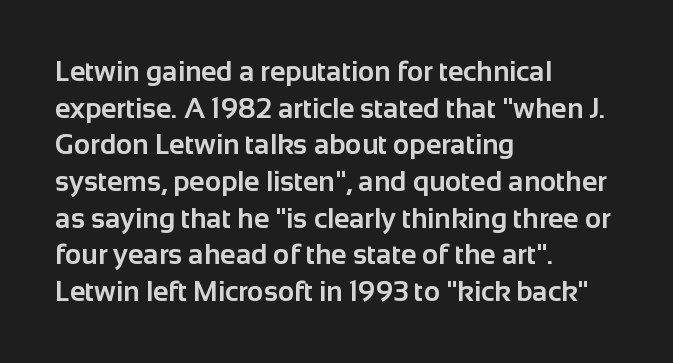
{"serif": "no", "italic": "no", "bold": "yes", "weight": "bold", "width": "normal", "stroke_contrast": "low", "x_height": "medium", "monospaced": "no", "underline": "no", "align": "left", "line_spacing": "normal", "line_spacing_ratio": 1.31, "letter_spacing": "normal", "letter_spacing_em": 0.0, "glyph_px": 28}
